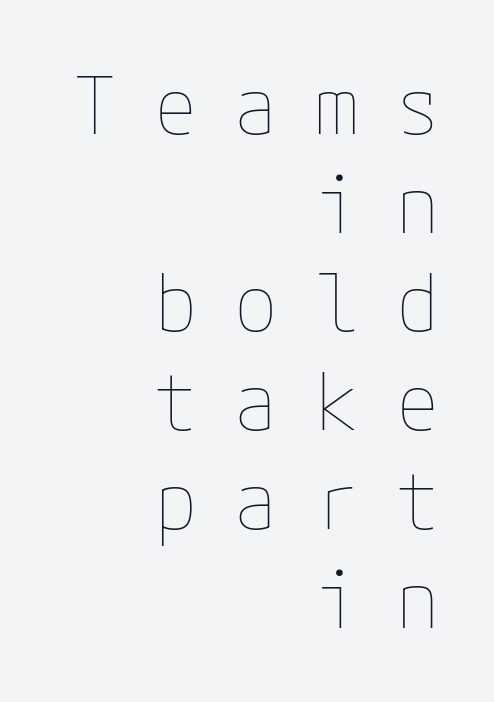
The image shows 79 px thin type, upright; set right-aligned, normal line spacing (1.25x), unusually wide letter spacing (+0.47 em), not underlined; low stroke contrast and a medium x-height.
